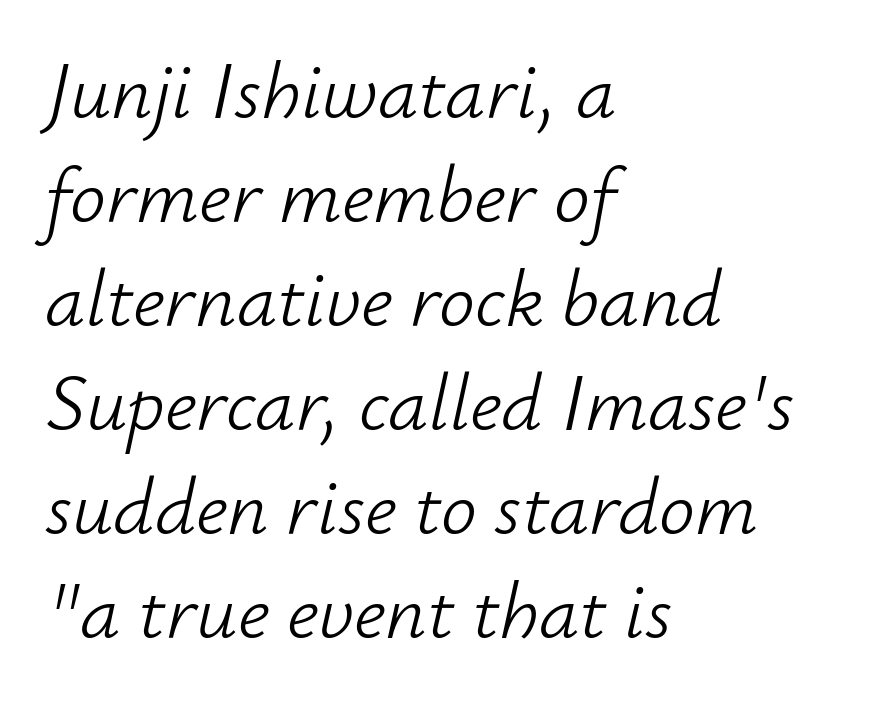
Q: Is the text bold? A: No.
Q: Is the text italic (slanted)? A: Yes, it leans right by about 12 degrees.
Q: Is the text underlined? A: No.
Q: How is the paragraph aligned? A: Left-aligned.
Q: Is the spacing between letters normal or unusually wide? A: Normal.
Q: Is the spacing between lines tight, normal or loose? A: Normal.
Q: Width (condensed, normal, or wide)? A: Normal.
Q: Stroke contrast? A: Low.
Q: x-height? A: Small.
Q: Monospaced? A: No.
